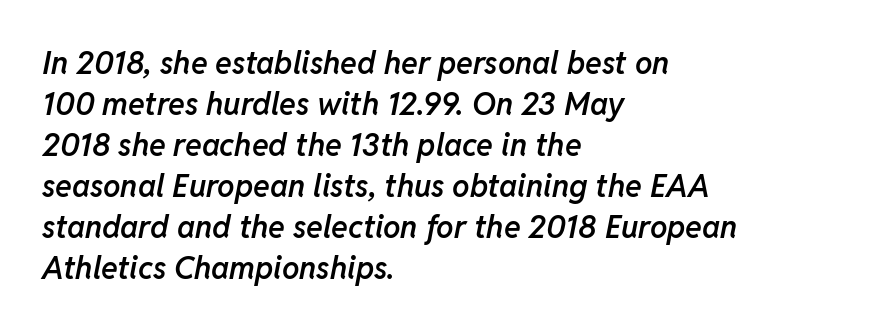
Character widths vary here, with narrow letters taking less room than wide ones. Regarding leading, the lines here are spaced in the standard way. Check the space under the baseline: it is left empty. Designer's note — italics engaged. The letters sit at their default tracking, neither squeezed nor spread. All the whitespace from short lines collects on the right.
